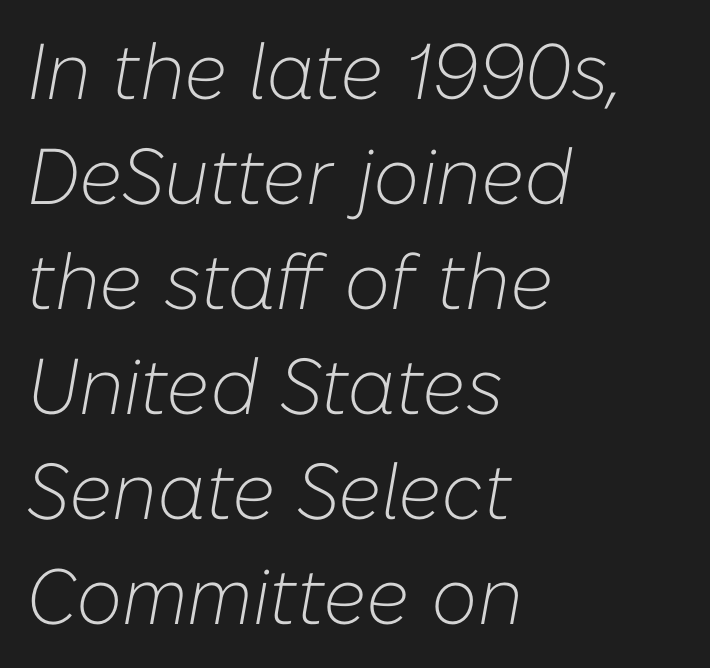
{"italic": "yes", "lean": "right", "slant_degrees": 10, "bold": "no", "weight": "light", "width": "normal", "stroke_contrast": "low", "x_height": "medium", "monospaced": "no", "underline": "no", "align": "left", "line_spacing": "normal", "line_spacing_ratio": 1.33, "letter_spacing": "normal", "letter_spacing_em": 0.0, "glyph_px": 79}
